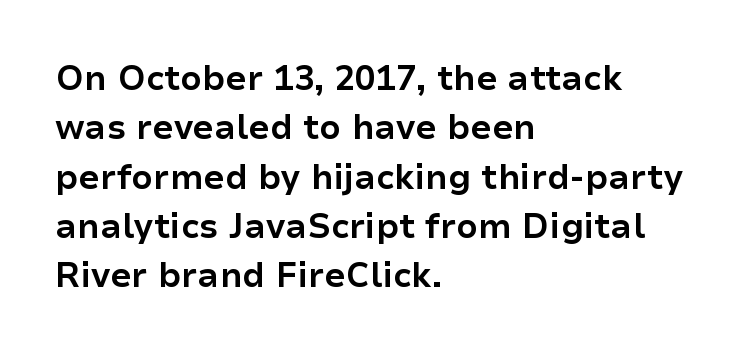
Q: Is the text bold? A: Yes.
Q: Is the text italic (slanted)? A: No, it is upright.
Q: Is the typeface a serif or a sans-serif typeface? A: Sans-serif.
Q: Is the text underlined? A: No.
Q: How is the paragraph aligned? A: Left-aligned.
Q: Is the spacing between letters normal or unusually wide? A: Normal.
Q: Is the spacing between lines tight, normal or loose? A: Normal.
Q: Width (condensed, normal, or wide)? A: Normal.
Q: Stroke contrast? A: Low.
Q: x-height? A: Medium.
Q: Monospaced? A: No.
